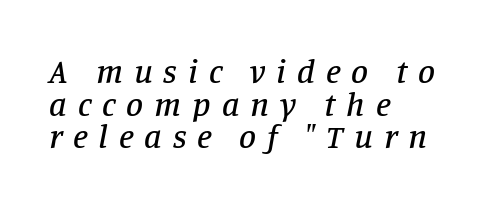
{"serif": "yes", "italic": "yes", "lean": "right", "slant_degrees": 11, "width": "normal", "stroke_contrast": "low", "x_height": "large", "monospaced": "no", "underline": "no", "align": "left", "line_spacing": "tight", "line_spacing_ratio": 0.96, "letter_spacing": "wide", "letter_spacing_em": 0.32, "glyph_px": 34}
